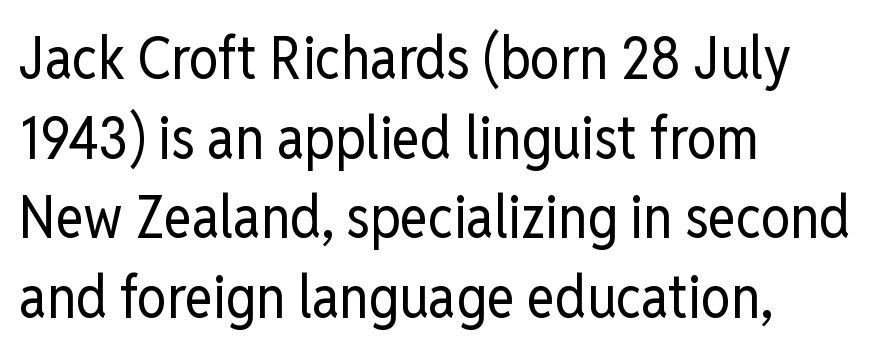
{"serif": "no", "italic": "no", "bold": "no", "weight": "regular", "width": "condensed", "stroke_contrast": "low", "x_height": "medium", "monospaced": "no", "underline": "no", "align": "left", "line_spacing": "normal", "line_spacing_ratio": 1.35, "letter_spacing": "normal", "letter_spacing_em": 0.0, "glyph_px": 59}
